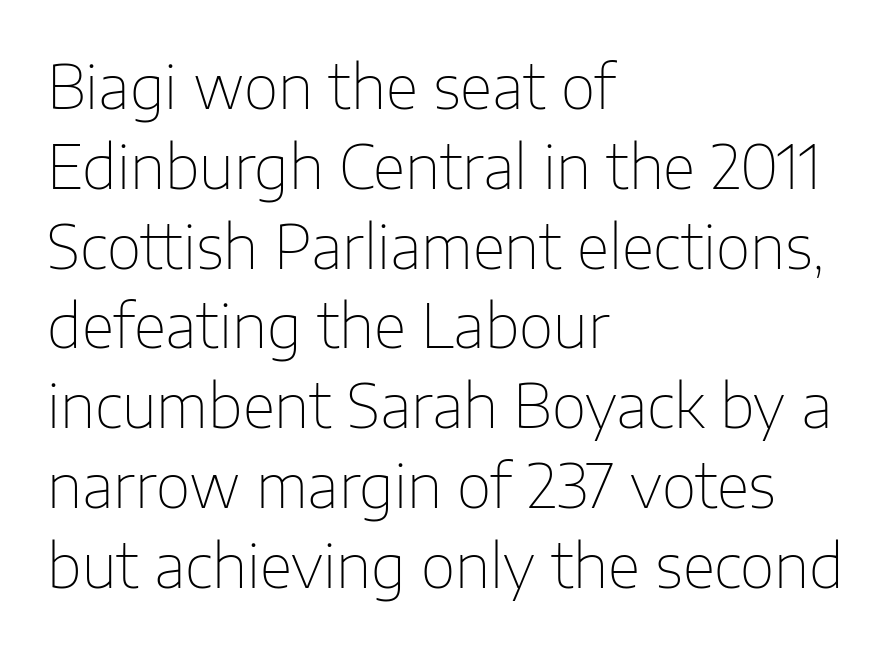
Q: Is the text bold? A: No.
Q: Is the text italic (slanted)? A: No, it is upright.
Q: Is the typeface a serif or a sans-serif typeface? A: Sans-serif.
Q: Is the text underlined? A: No.
Q: How is the paragraph aligned? A: Left-aligned.
Q: Is the spacing between letters normal or unusually wide? A: Normal.
Q: Is the spacing between lines tight, normal or loose? A: Normal.
Q: Width (condensed, normal, or wide)? A: Normal.
Q: Stroke contrast? A: Low.
Q: x-height? A: Medium.
Q: Monospaced? A: No.
